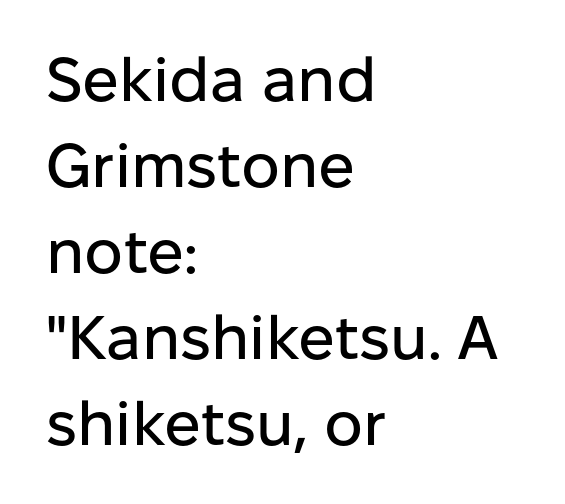
Here the designer chose a conventional face with non-uniform glyph widths. The paragraph shown leans on its left margin. The specimen reads as upright at a glance. The designer left line spacing at the default. Serifs: no, the terminals of the letterforms are clean.
